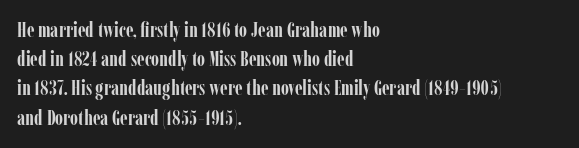
The image shows 21 px bold type, upright; set left-aligned, normal line spacing (1.39x), normal letter spacing, not underlined.
